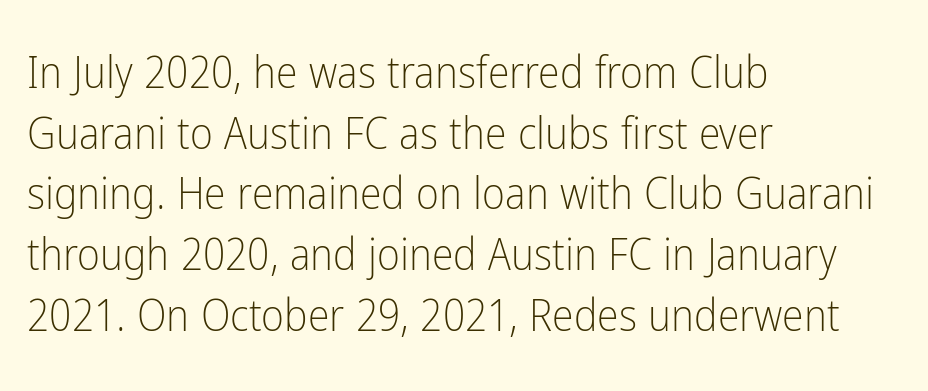
Weight class: somewhere from thin through regular. Students, observe: this is what conventionally led text looks like. Is this a sans? Yes — the strokes have no serifs. Horizontal alignment here is leftward, the default for most running prose. The lettering holds an erect, upright posture throughout.
